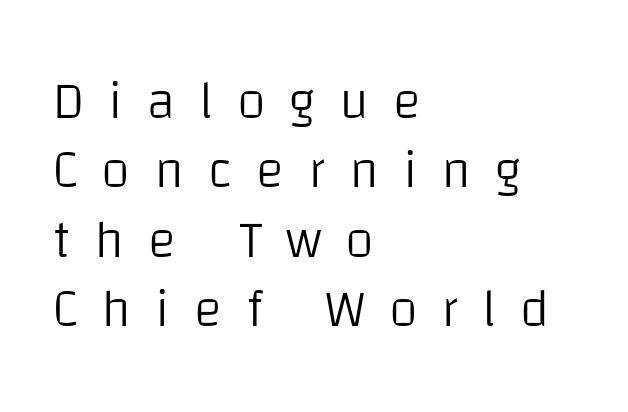
The strokes carry an ordinary text weight at most. Short and long lines alike share a common starting point at left. Varying glyph widths throughout — classic text-font behaviour. Ascenders rise straight up at ninety degrees.
